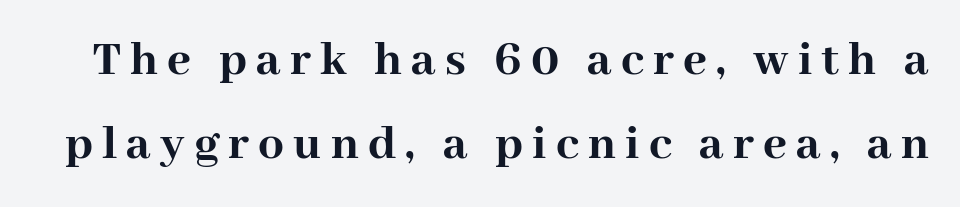
The image shows 51 px semibold serif type, upright; set normal line spacing (1.64x), not underlined; high stroke contrast and a medium x-height.
